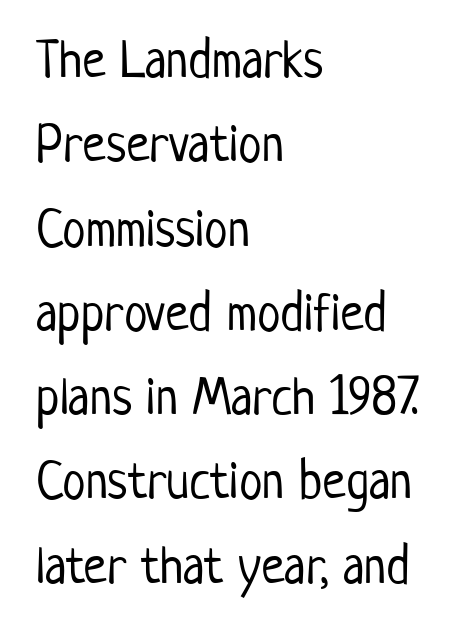
{"serif": "no", "italic": "no", "bold": "no", "weight": "light", "width": "condensed", "stroke_contrast": "low", "x_height": "medium", "monospaced": "no", "underline": "no", "align": "left", "line_spacing": "normal", "line_spacing_ratio": 1.59, "letter_spacing": "normal", "letter_spacing_em": 0.0, "glyph_px": 53}
